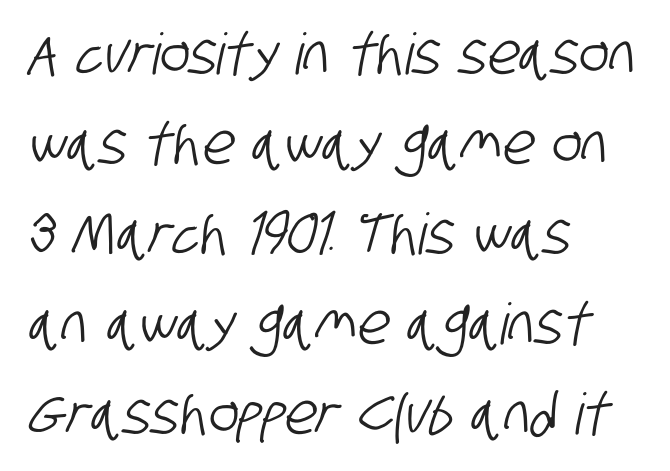
{"serif": "no", "width": "condensed", "stroke_contrast": "low", "x_height": "large", "monospaced": "no", "underline": "no", "align": "left", "line_spacing": "normal", "line_spacing_ratio": 1.58, "letter_spacing": "normal", "letter_spacing_em": 0.0, "glyph_px": 57}
